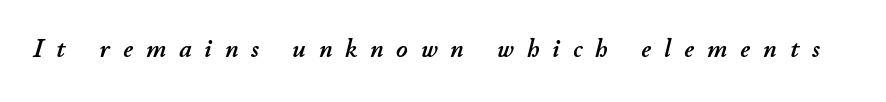
Q: Is the text italic (slanted)? A: Yes, it leans right by about 11 degrees.
Q: Is the text underlined? A: No.
Q: Is the spacing between letters normal or unusually wide? A: Unusually wide.
